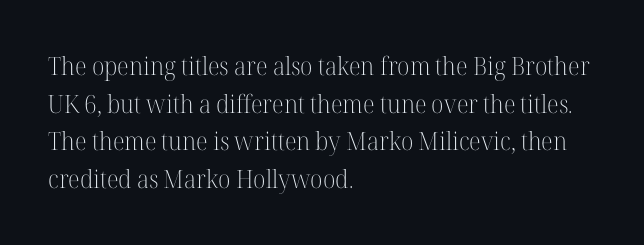
The face used here is rendered with its standard letterfit. Just letters on the line, the space beneath them empty. Caption: face not bold, strokes unweighted. Line spacing here is normal.
